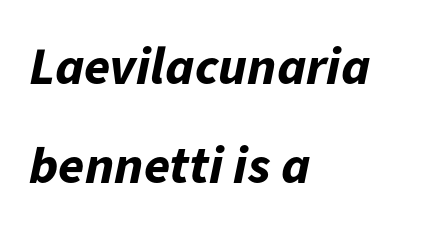
The image shows 53 px bold type, italic (leaning right); set left-aligned, line spacing 1.86x, normal letter spacing, not underlined; low stroke contrast and a medium x-height.
